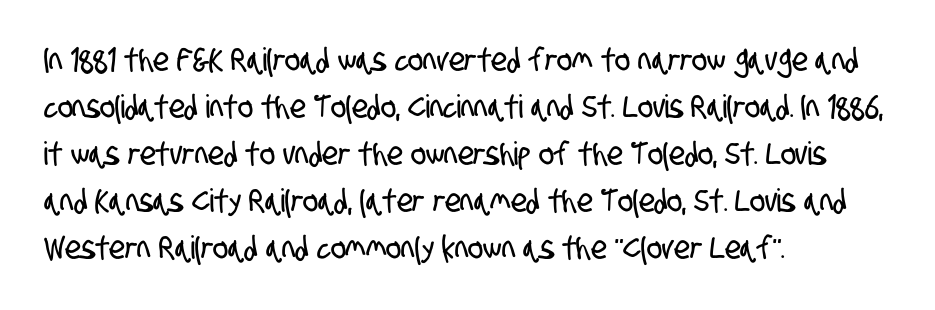
Q: Is the typeface a serif or a sans-serif typeface? A: Sans-serif.
Q: Is the text underlined? A: No.
Q: How is the paragraph aligned? A: Left-aligned.
Q: Is the spacing between letters normal or unusually wide? A: Normal.
Q: Is the spacing between lines tight, normal or loose? A: Normal.
Q: Width (condensed, normal, or wide)? A: Condensed.
Q: Stroke contrast? A: Low.
Q: x-height? A: Large.
Q: Monospaced? A: No.
